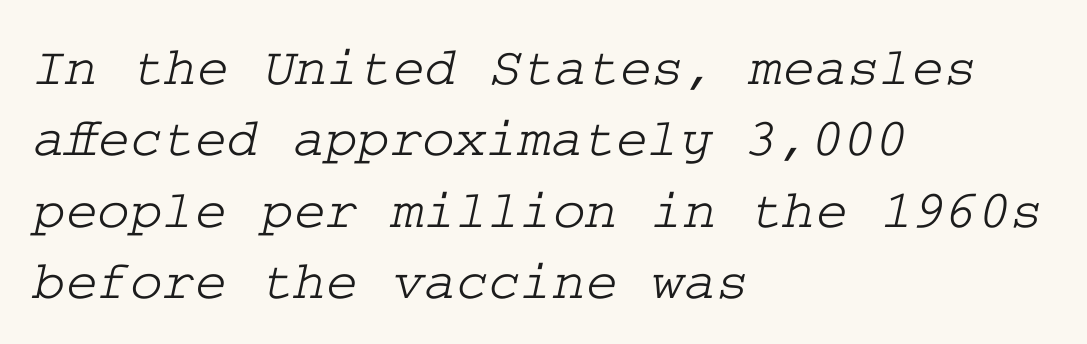
{"serif": "yes", "width": "wide", "stroke_contrast": "low", "x_height": "medium", "underline": "no", "align": "left", "line_spacing": "normal", "line_spacing_ratio": 1.3, "letter_spacing": "normal", "letter_spacing_em": 0.0, "glyph_px": 55}
